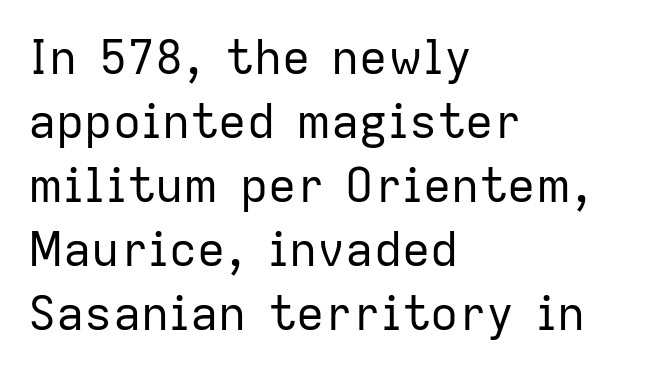
Q: Is the text bold? A: No.
Q: Is the text italic (slanted)? A: No, it is upright.
Q: Is the typeface a serif or a sans-serif typeface? A: Sans-serif.
Q: Is the text underlined? A: No.
Q: How is the paragraph aligned? A: Left-aligned.
Q: Is the spacing between letters normal or unusually wide? A: Normal.
Q: Is the spacing between lines tight, normal or loose? A: Normal.
Q: Width (condensed, normal, or wide)? A: Normal.
Q: Stroke contrast? A: Low.
Q: x-height? A: Medium.
Q: Monospaced? A: No.
